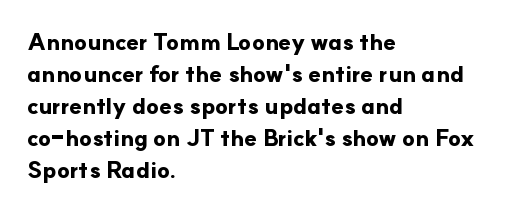
{"italic": "no", "bold": "yes", "underline": "no", "align": "left", "line_spacing": "normal", "line_spacing_ratio": 1.39, "letter_spacing": "normal", "letter_spacing_em": 0.0, "glyph_px": 23}
